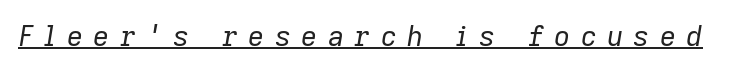
The image shows 28 px regular-weight type, italic (leaning right); set unusually wide letter spacing (+0.37 em), underlined; low stroke contrast and a medium x-height.
